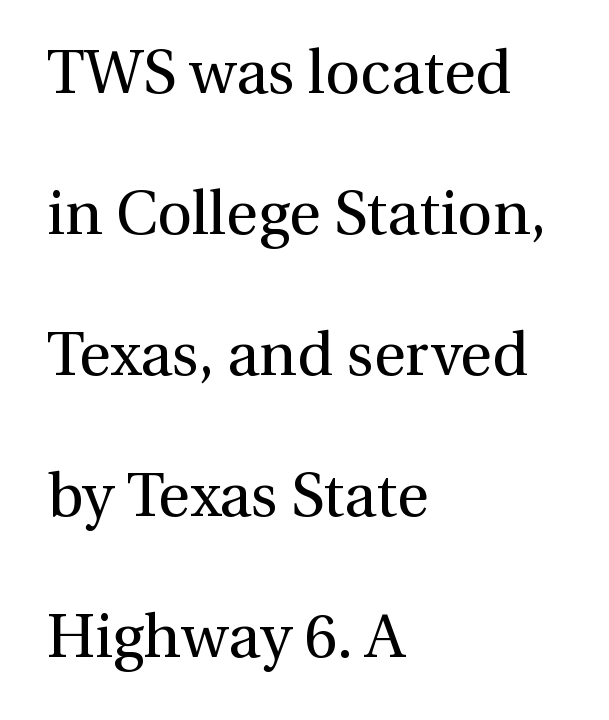
Q: Is the text bold? A: No.
Q: Is the text italic (slanted)? A: No, it is upright.
Q: Is the typeface a serif or a sans-serif typeface? A: Serif.
Q: Is the text underlined? A: No.
Q: How is the paragraph aligned? A: Left-aligned.
Q: Is the spacing between letters normal or unusually wide? A: Normal.
Q: Is the spacing between lines tight, normal or loose? A: Loose.
Q: Width (condensed, normal, or wide)? A: Normal.
Q: Stroke contrast? A: Medium.
Q: x-height? A: Medium.
Q: Monospaced? A: No.
